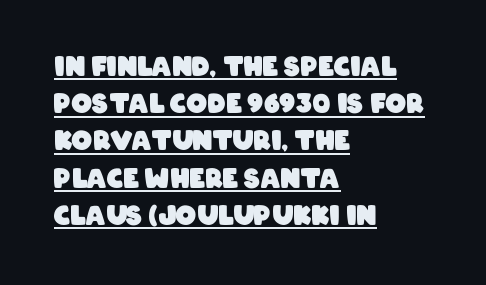
{"bold": "yes", "underline": "yes", "align": "left", "line_spacing": "normal", "line_spacing_ratio": 1.43, "letter_spacing": "normal", "letter_spacing_em": 0.0, "glyph_px": 26}
